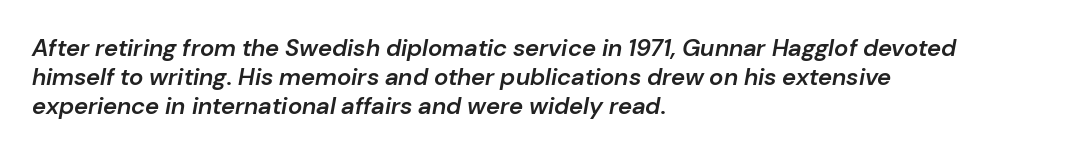
The image shows 24 px text type, italic (leaning right); set left-aligned, line spacing 1.2x, normal letter spacing, not underlined.
